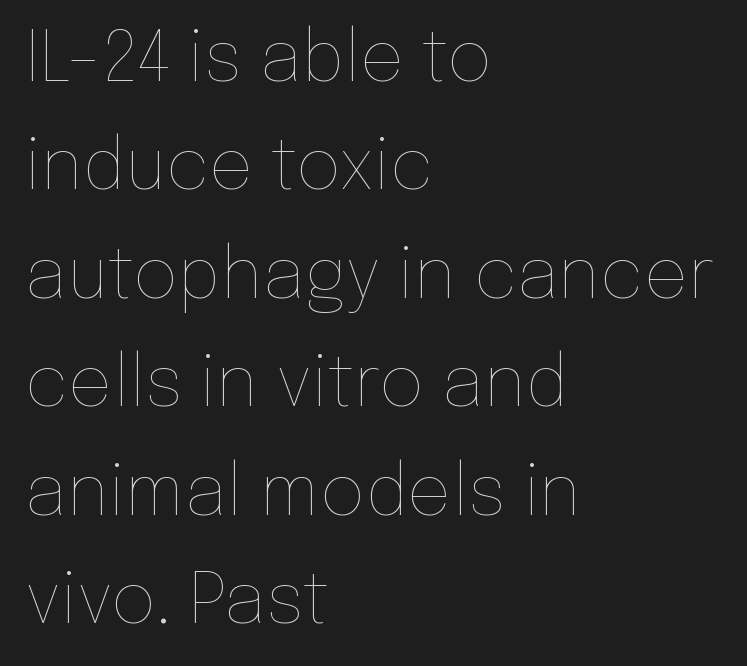
This sample is left-justified, so line endings fall wherever the words run out. The passage shown is not underscored anywhere. This sample uses an upright cut, with every glyph sitting square on the baseline. In terms of leading, this rendering sits right in the middle. Counters stay open thanks to moderate or lighter strokes.
